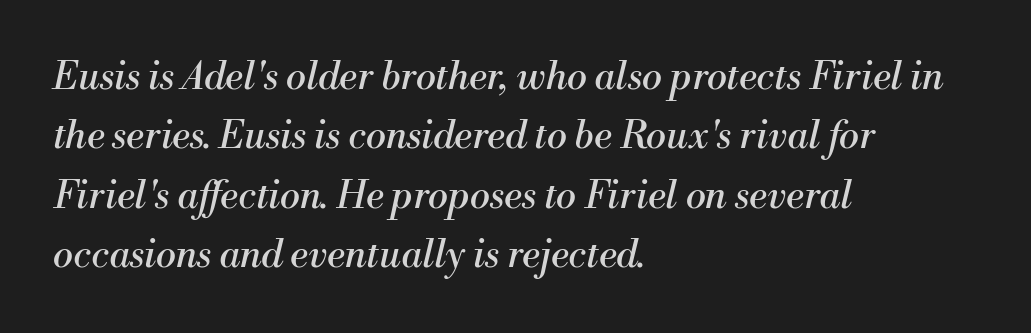
The image shows 38 px regular-weight serif type, italic (leaning right); set left-aligned, normal line spacing (1.56x), normal letter spacing, not underlined; medium stroke contrast and a small x-height.
